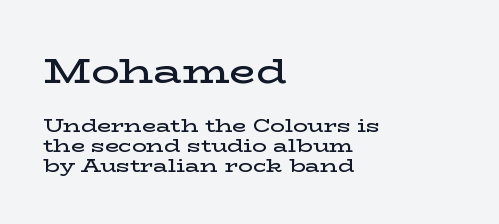
Compare the two chunks: the upper has the greater cap height. The glyphs in this specimen are seriffed. Short note: letters normally spaced. The strokes are fattened partway — semibold, not bold.
